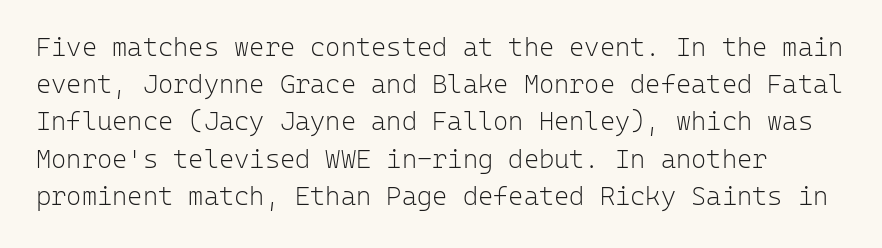
{"italic": "no", "bold": "no", "underline": "no", "line_spacing": "normal", "line_spacing_ratio": 1.43, "letter_spacing": "normal", "letter_spacing_em": 0.0, "glyph_px": 26}
